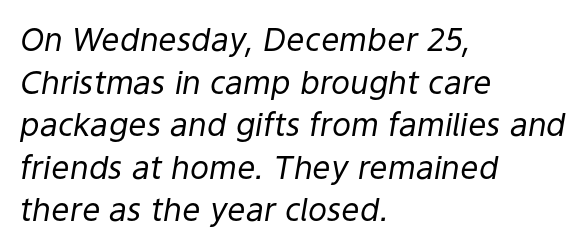
Q: Is the text bold? A: No.
Q: Is the text italic (slanted)? A: Yes, it leans right by about 9 degrees.
Q: Is the text underlined? A: No.
Q: How is the paragraph aligned? A: Left-aligned.
Q: Is the spacing between letters normal or unusually wide? A: Normal.
Q: Is the spacing between lines tight, normal or loose? A: Normal.
Q: Width (condensed, normal, or wide)? A: Normal.
Q: Stroke contrast? A: Low.
Q: x-height? A: Medium.
Q: Monospaced? A: No.
